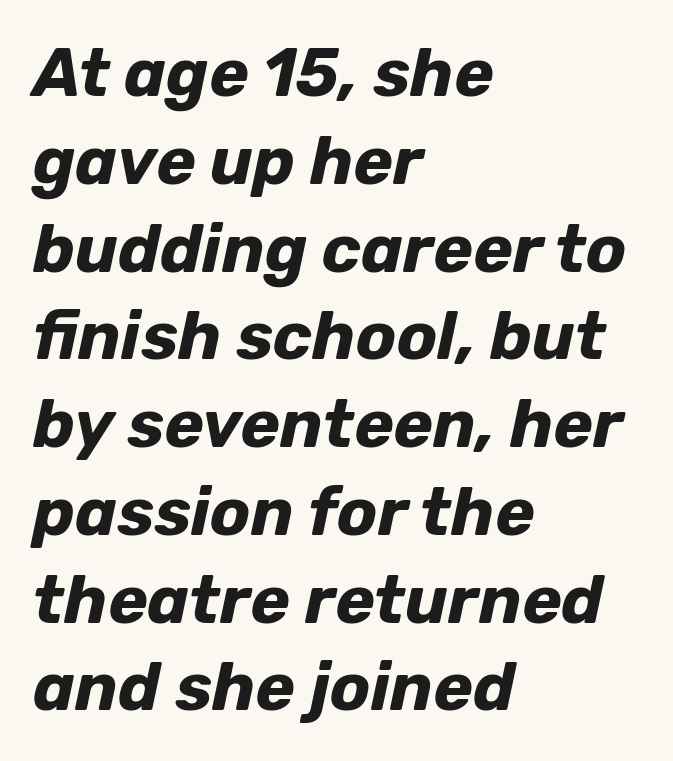
Q: Is the text bold? A: Yes.
Q: Is the text italic (slanted)? A: Yes, it leans right by about 12 degrees.
Q: Is the text underlined? A: No.
Q: How is the paragraph aligned? A: Left-aligned.
Q: Is the spacing between letters normal or unusually wide? A: Normal.
Q: Is the spacing between lines tight, normal or loose? A: Normal.
Q: Width (condensed, normal, or wide)? A: Normal.
Q: Stroke contrast? A: Low.
Q: x-height? A: Medium.
Q: Monospaced? A: No.
